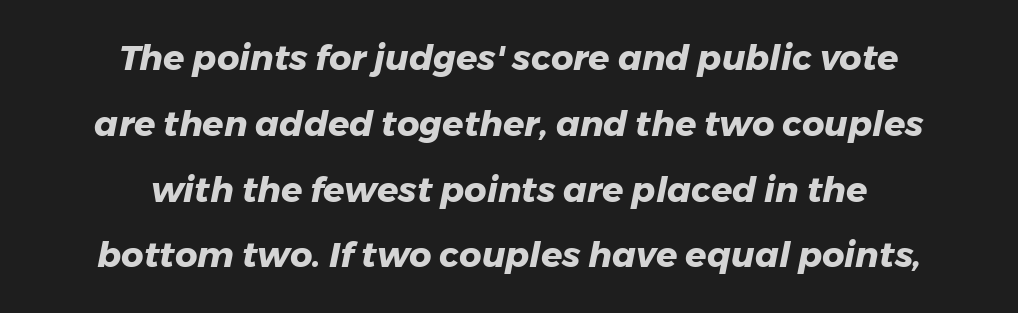
The image shows 35 px heavy type, italic (leaning right); set centered, line spacing 1.88x, normal letter spacing, not underlined; low stroke contrast and a medium x-height.
